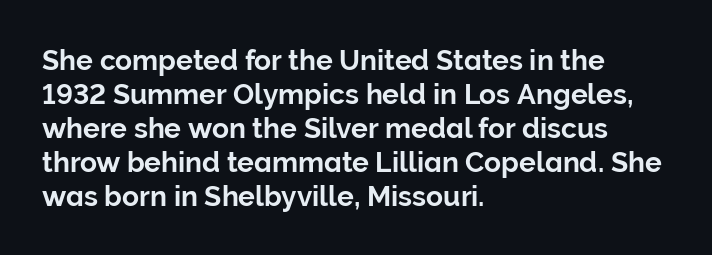
The paragraph has a hard left edge and a soft right edge. Unlike italic type, these characters show no tilt at all. The passage shown is typeset with a sans-serif family. These lines are rendered in a variable-pitch font. Only glyphs here, with clear space below each row. You could call the tracking neutral — neither tight nor loose.
